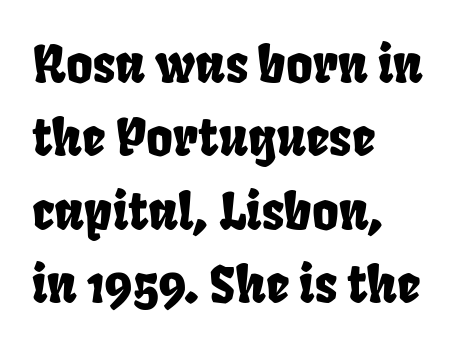
Underline: absent. The designer left line spacing at the default. Proportional: the letters do not fall into vertical columns. Are there feet on the stems? There aren't — it's a sans.
